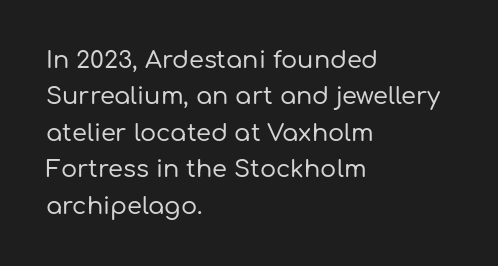
The image shows 24 px text type, upright; set left-aligned, normal line spacing (1.52x), normal letter spacing, not underlined.
